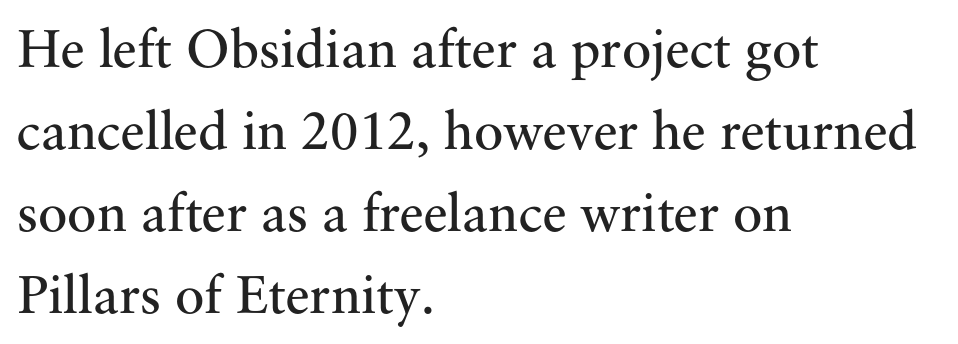
When letters stand straight like this, we call the style roman or upright. Descenders are the only things crossing below the line. Think of a printed novel: that variable character pitch is what you see here. Between one letter and the next there's only the usual sliver of space. Interline gaps are of average width in this sample.
